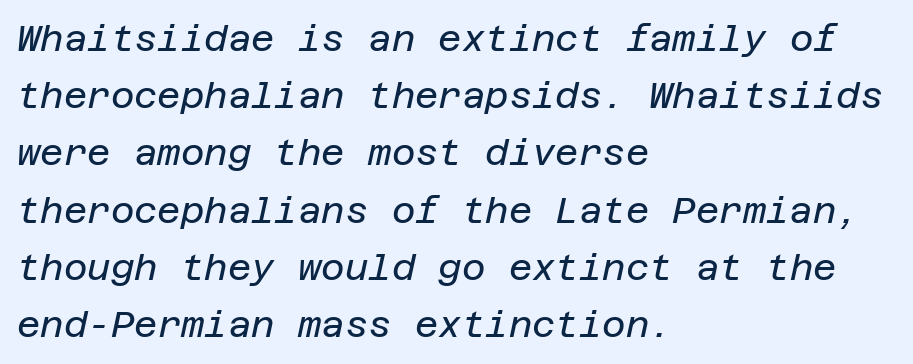
The image shows 36 px regular-weight type, italic (leaning right); set left-aligned, normal line spacing (1.59x), normal letter spacing, not underlined; low stroke contrast and a large x-height.
